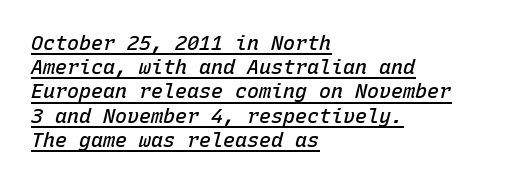
Q: Is the text bold? A: Semi-bold.
Q: Is the text italic (slanted)? A: Yes, it leans right by about 15 degrees.
Q: Is the text underlined? A: Yes.
Q: How is the paragraph aligned? A: Left-aligned.
Q: Is the spacing between letters normal or unusually wide? A: Normal.
